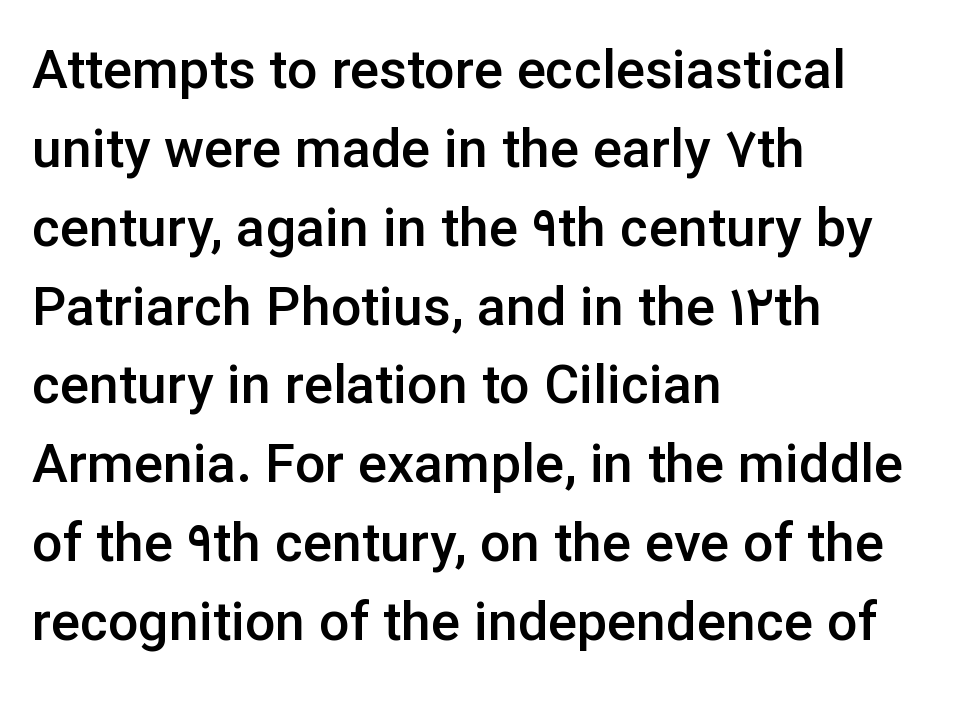
{"serif": "no", "italic": "no", "bold": "semi", "weight": "semibold", "width": "normal", "stroke_contrast": "low", "x_height": "medium", "monospaced": "no", "underline": "no", "align": "left", "line_spacing": "normal", "line_spacing_ratio": 1.46, "letter_spacing": "normal", "letter_spacing_em": 0.0, "glyph_px": 54}
